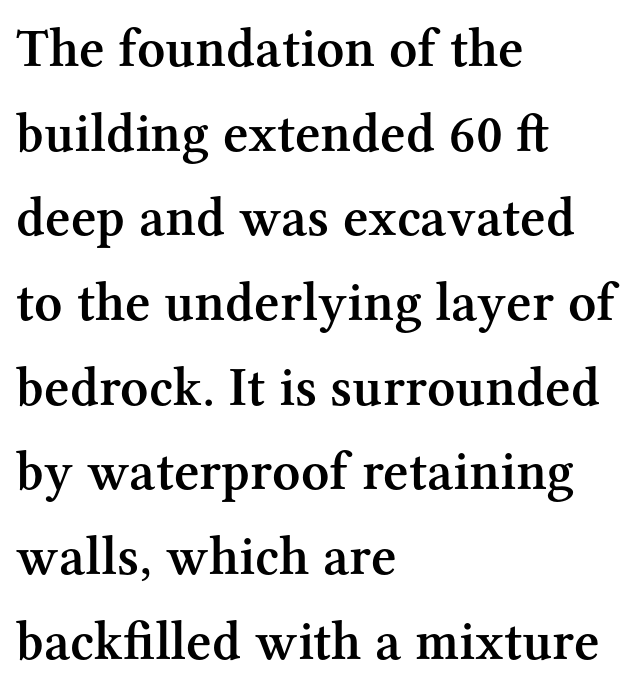
All the whitespace from short lines collects on the right. Notice how descenders clear the ascenders below comfortably — that's standard leading. When letters stand straight like this, we call the style roman or upright. A typesetter would label this face a serif. The face used here is a semibold: visibly heavier than regular, lighter than bold.
